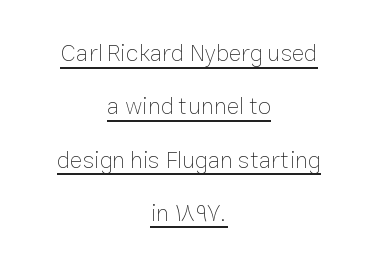
A typesetter would call this zero additional tracking. Notice how the passage keeps no hard edge, just a central spine. This rendering features underlined lettering. A roman cut, with each character standing at attention. You could fit nearly another row in the gap between these rows.
